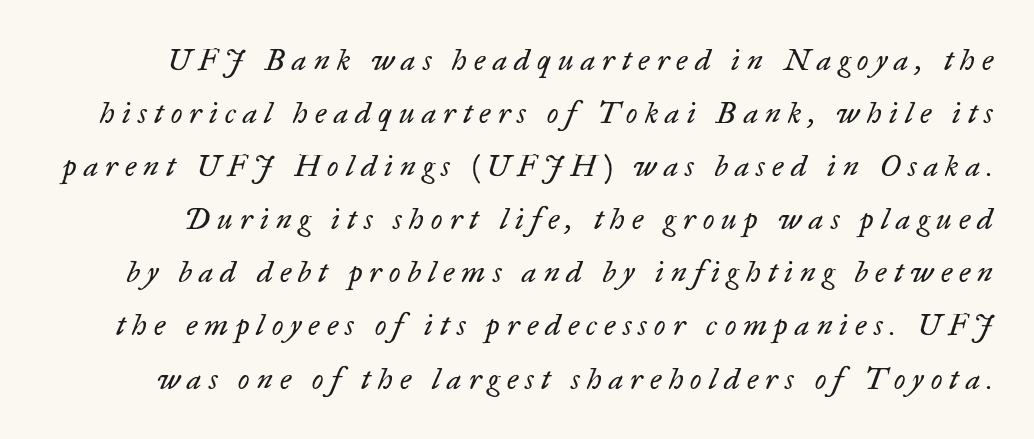
The typeface has the unassuming heft of standard copy or less. Observe the serifs anchoring each vertical stroke in this sample. The face used here has a pronounced slope to its letters. Here the designer chose a conventional face with non-uniform glyph widths.
